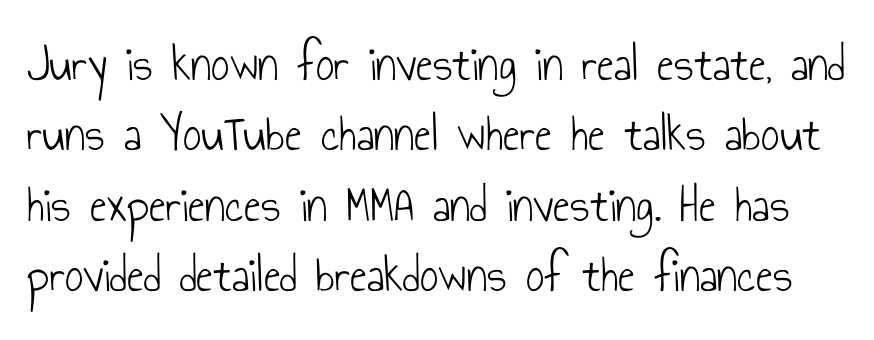
The image shows 51 px light, condensed sans-serif type, upright; set normal line spacing (1.38x), normal letter spacing, not underlined; low stroke contrast and a small x-height.
